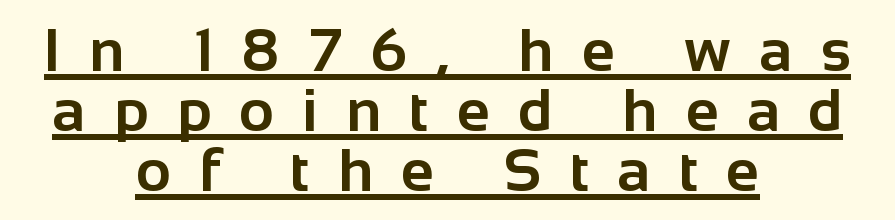
Check the space under the baseline: a stroke is drawn there. On the weight axis this lands at bold, roughly 700. The letters stand straight up with perfectly vertical stems. You could not count columns in this text — the font is proportionally spaced. The rendering uses a small line-height, squeezing the rows.
